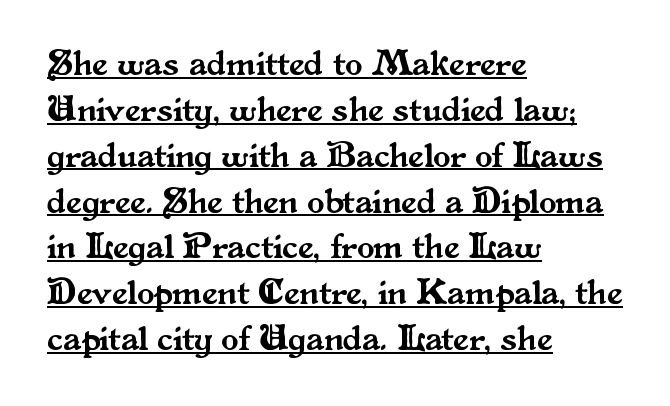
Q: Is the text italic (slanted)? A: No, it is upright.
Q: Is the typeface a serif or a sans-serif typeface? A: Serif.
Q: Is the text underlined? A: Yes.
Q: How is the paragraph aligned? A: Left-aligned.
Q: Is the spacing between letters normal or unusually wide? A: Normal.
Q: Is the spacing between lines tight, normal or loose? A: Normal.
Q: Width (condensed, normal, or wide)? A: Normal.
Q: Stroke contrast? A: Medium.
Q: x-height? A: Small.
Q: Monospaced? A: No.
